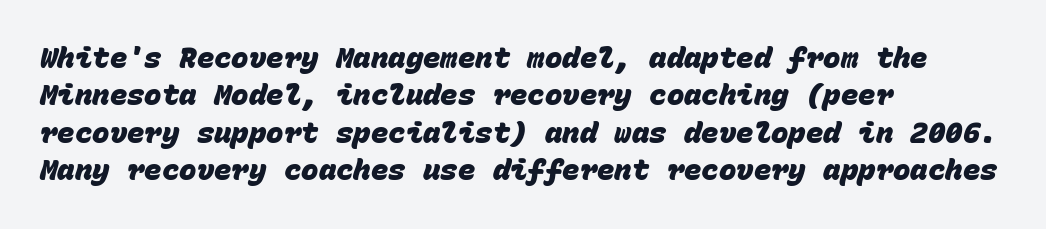
{"serif": "no", "bold": "yes", "weight": "heavy", "width": "normal", "stroke_contrast": "low", "x_height": "large", "monospaced": "yes", "underline": "no", "align": "left", "line_spacing": "normal", "line_spacing_ratio": 1.29, "letter_spacing": "normal", "letter_spacing_em": 0.0, "glyph_px": 29}
